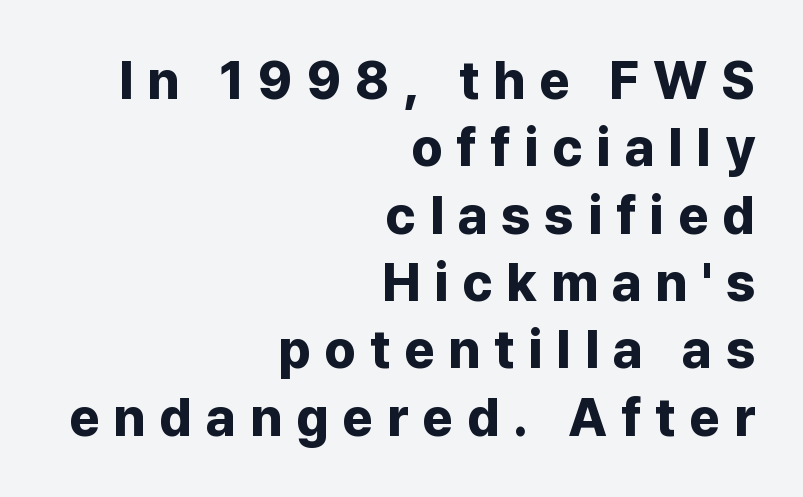
The image shows 53 px bold sans-serif type, upright; set right-aligned, normal line spacing (1.27x), unusually wide letter spacing (+0.26 em), not underlined; low stroke contrast and a medium x-height.
